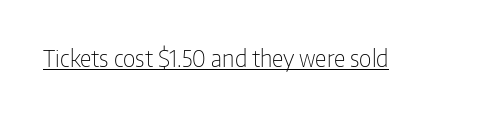
{"italic": "no", "bold": "no", "underline": "yes", "letter_spacing": "normal", "letter_spacing_em": 0.0, "glyph_px": 23}
